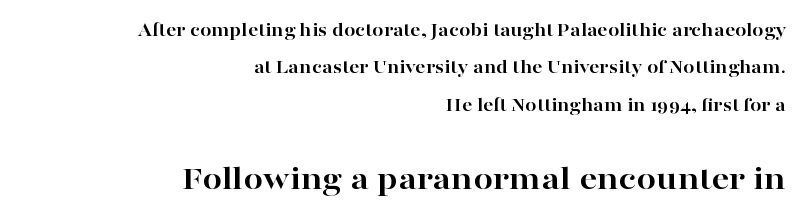
Weight check: bold — yes, fully. The baseline area is clear. No extra tracking has been applied to these lines. Scale increases going downward across the two blocks. These lines are composed in type with serifs.
